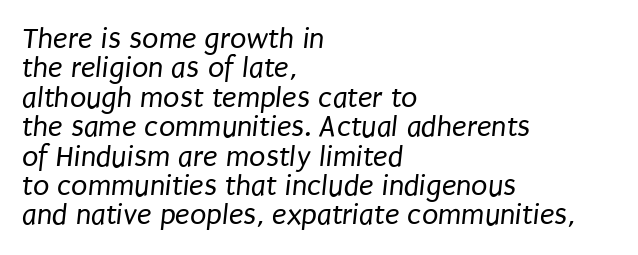
{"serif": "no", "bold": "no", "weight": "regular", "width": "condensed", "stroke_contrast": "low", "x_height": "large", "monospaced": "no", "underline": "no", "align": "left", "line_spacing": "tight", "line_spacing_ratio": 0.98, "letter_spacing": "normal", "letter_spacing_em": 0.0, "glyph_px": 30}
